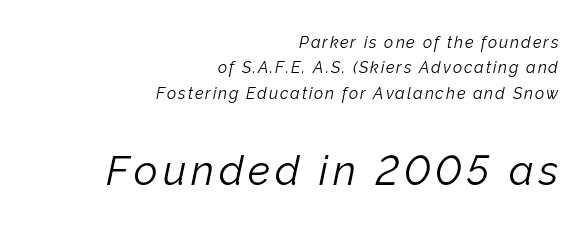
Q: Is the text bold? A: No.
Q: Is the text italic (slanted)? A: Yes, it leans right by about 12 degrees.
Q: Is the text underlined? A: No.
Q: How is the paragraph aligned? A: Right-aligned.
Q: Is the spacing between lines tight, normal or loose? A: Normal.
Q: Which block of text is set in a larger size, the first (top) or the second (bottom)? A: The second (bottom) one.
Q: Width (condensed, normal, or wide)? A: Normal.
Q: Stroke contrast? A: Low.
Q: x-height? A: Medium.
Q: Monospaced? A: No.
